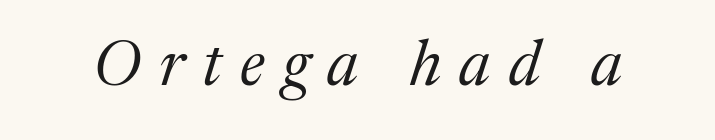
{"serif": "yes", "italic": "yes", "lean": "right", "slant_degrees": 17, "bold": "no", "weight": "regular", "width": "normal", "stroke_contrast": "medium", "x_height": "medium", "monospaced": "no", "underline": "no", "letter_spacing": "wide", "letter_spacing_em": 0.29, "glyph_px": 63}
